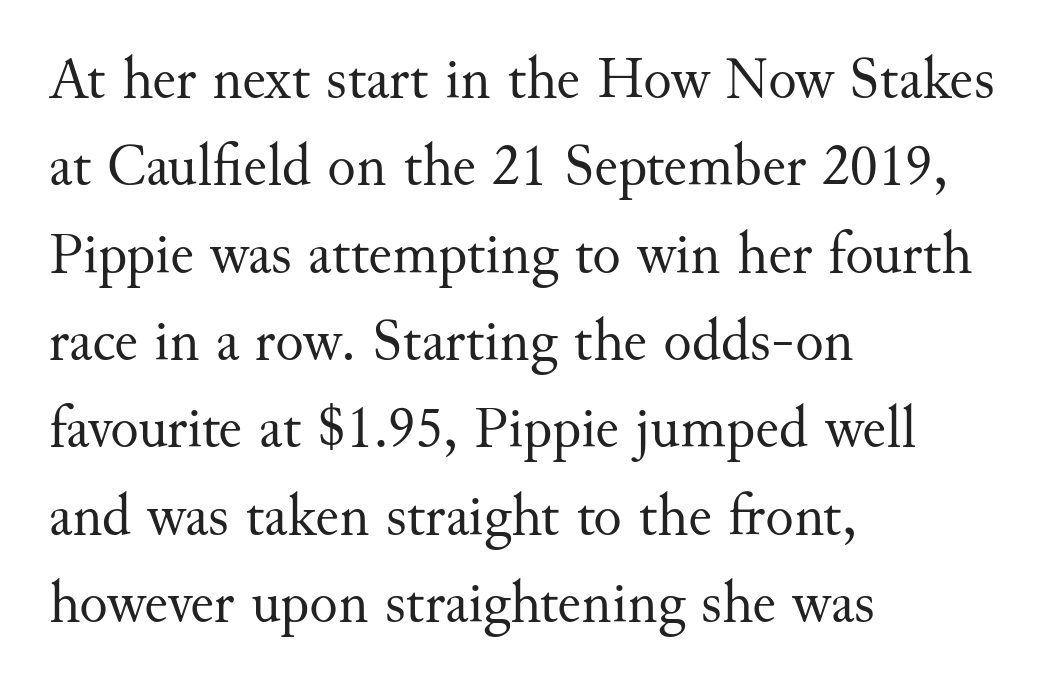
{"serif": "yes", "italic": "no", "bold": "no", "weight": "regular", "width": "normal", "stroke_contrast": "medium", "x_height": "small", "monospaced": "no", "underline": "no", "align": "left", "line_spacing": "normal", "line_spacing_ratio": 1.48, "letter_spacing": "normal", "letter_spacing_em": 0.0, "glyph_px": 59}
